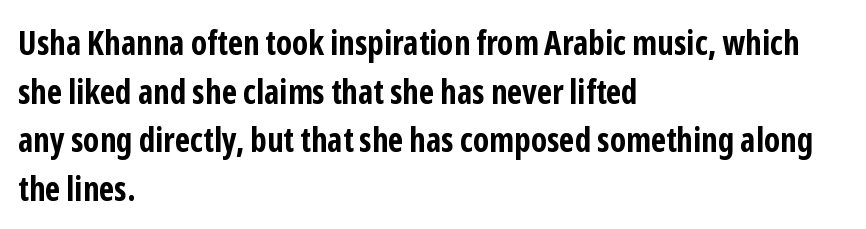
The image shows 34 px bold, condensed sans-serif type, upright; set left-aligned, normal line spacing (1.43x), normal letter spacing, not underlined; low stroke contrast and a medium x-height.
